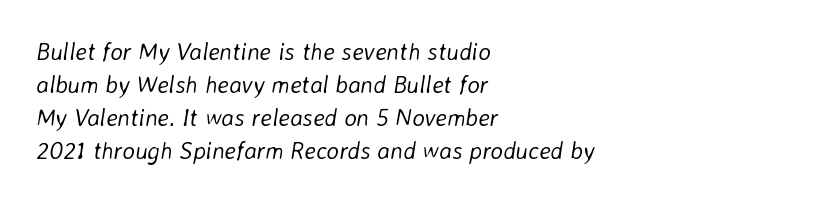
{"italic": "yes", "lean": "right", "slant_degrees": 8, "bold": "no", "underline": "no", "align": "left", "line_spacing": "normal", "line_spacing_ratio": 1.38, "letter_spacing": "normal", "letter_spacing_em": 0.0, "glyph_px": 24}
